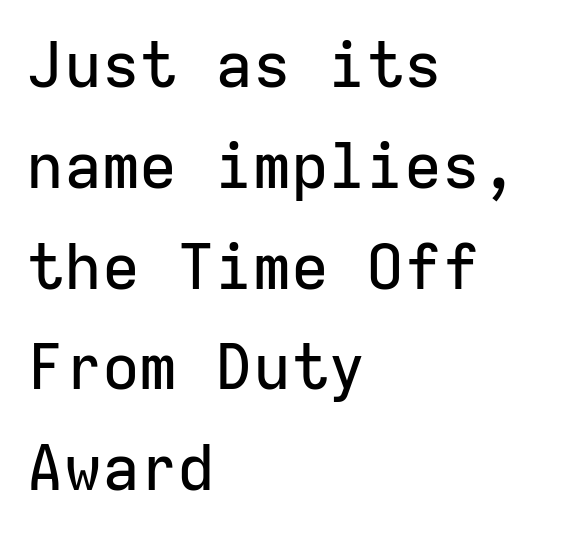
{"serif": "no", "italic": "no", "width": "normal", "stroke_contrast": "low", "x_height": "medium", "monospaced": "yes", "underline": "no", "align": "left", "line_spacing": "normal", "line_spacing_ratio": 1.6, "letter_spacing": "normal", "letter_spacing_em": 0.0, "glyph_px": 63}
